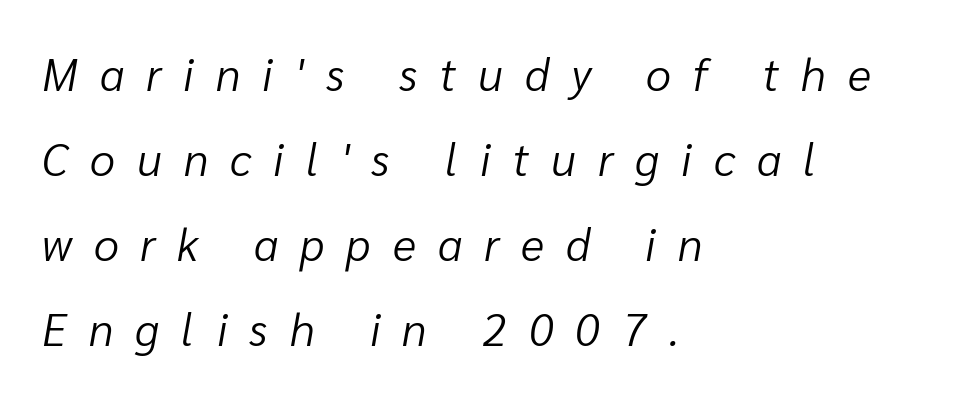
Descenders hang freely into open space. Each letter keeps its own natural width here, so spacing adapts to shape. Designer's note — italics engaged. Ink coverage per letter is moderate at most. These lines have a slow, spaced-out rhythm from letter to letter. Is the block centered? No — it sits flush against the left margin.
